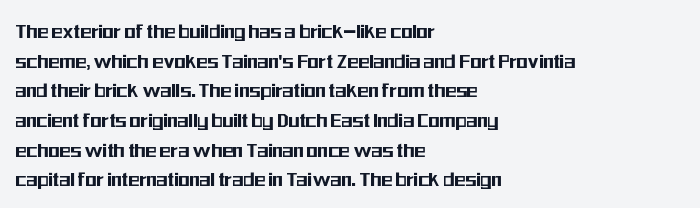
{"italic": "no", "underline": "no", "align": "left", "line_spacing": "normal", "line_spacing_ratio": 1.29, "letter_spacing": "normal", "letter_spacing_em": 0.0, "glyph_px": 23}
